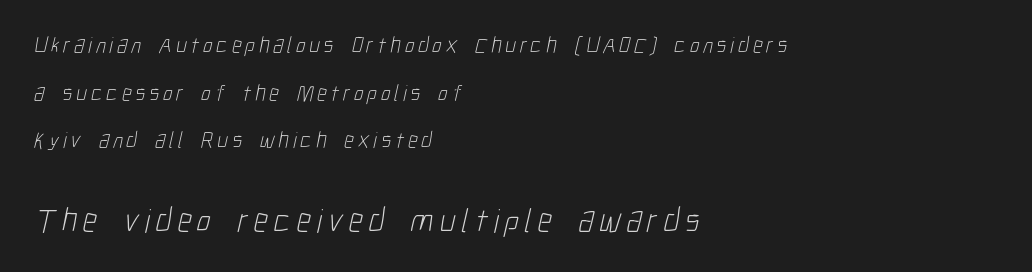
The image shows 34 px light, condensed sans-serif type; set left-aligned, loose line spacing (2.07x), not underlined; the second (bottom) block is 1.48x larger; low stroke contrast and a medium x-height.
